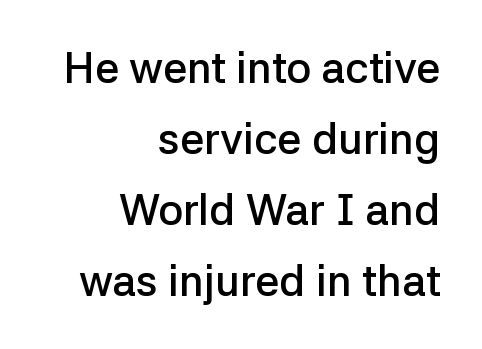
Q: Is the text bold? A: Semi-bold.
Q: Is the text italic (slanted)? A: No, it is upright.
Q: Is the typeface a serif or a sans-serif typeface? A: Sans-serif.
Q: Is the text underlined? A: No.
Q: How is the paragraph aligned? A: Right-aligned.
Q: Is the spacing between letters normal or unusually wide? A: Normal.
Q: Is the spacing between lines tight, normal or loose? A: Normal.
Q: Width (condensed, normal, or wide)? A: Normal.
Q: Stroke contrast? A: Low.
Q: x-height? A: Medium.
Q: Monospaced? A: No.
